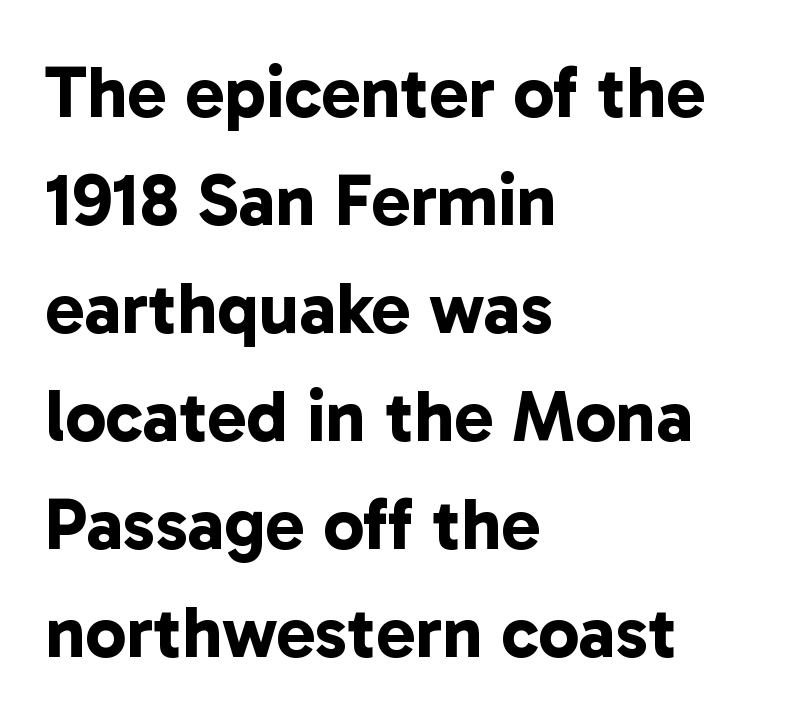
Q: Is the text bold? A: Yes.
Q: Is the typeface a serif or a sans-serif typeface? A: Sans-serif.
Q: Is the text underlined? A: No.
Q: How is the paragraph aligned? A: Left-aligned.
Q: Is the spacing between letters normal or unusually wide? A: Normal.
Q: Is the spacing between lines tight, normal or loose? A: Normal.
Q: Width (condensed, normal, or wide)? A: Normal.
Q: Stroke contrast? A: Low.
Q: x-height? A: Medium.
Q: Monospaced? A: No.
